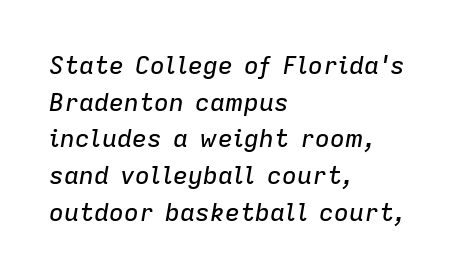
Default kerning and tracking; the words read as compact shapes. The rendering anchors every line to the left-hand side. If you drew a line through each stem, it would be angled. Honestly, there is no underline to notice here at all. The vertical gap from one line to the next is medium.
